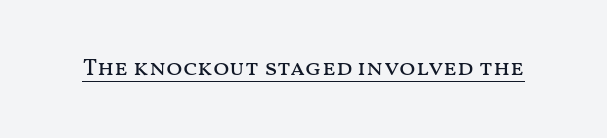
The image shows 24 px text type, upright; set normal letter spacing, underlined.
